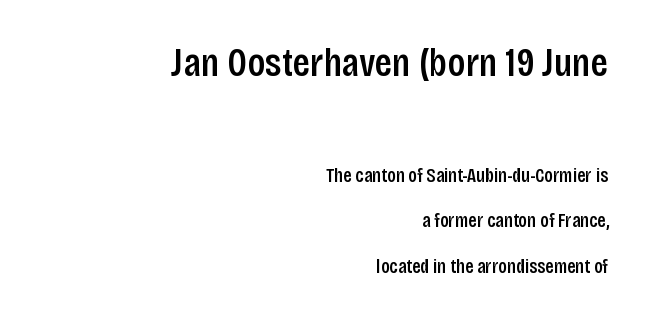
{"serif": "no", "italic": "no", "bold": "semi", "weight": "semibold", "width": "condensed", "stroke_contrast": "low", "x_height": "large", "monospaced": "no", "underline": "no", "align": "right", "line_spacing": "loose", "line_spacing_ratio": 2.27, "letter_spacing": "normal", "letter_spacing_em": 0.0, "larger_block": "first", "size_ratio": 2.05, "glyph_px": 41}
